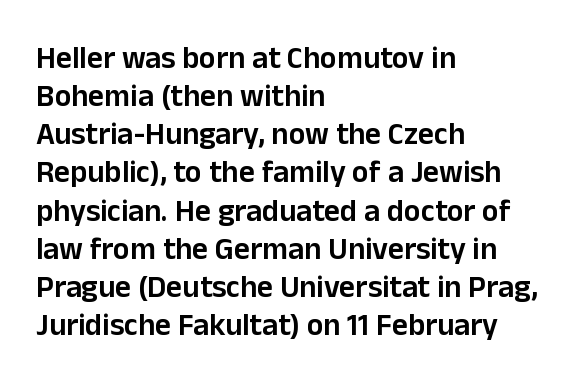
The image shows 31 px semibold sans-serif type, upright; set left-aligned, line spacing 1.23x, normal letter spacing, not underlined; low stroke contrast and a medium x-height.
